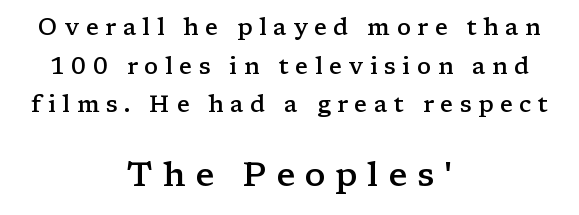
Descender tails drop into unmarked territory. This layout puts the modest block above and the oversized block below. Is the letter spacing exaggerated? Yes — the characters are pushed far apart. The leading is moderate, giving the passage an even texture. Posture: upright roman. Look at the stroke-to-counter ratio: somewhat heavy, a semibold.
